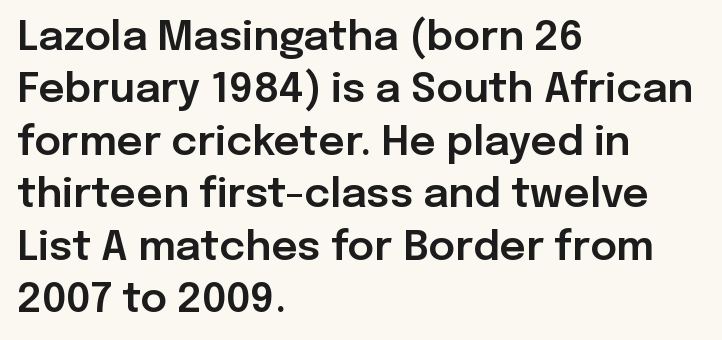
Normally led — the rows are evenly, conventionally spaced. The typeface chosen for these lines omits serifs. This rendering features lettering with no underline. These lines are set flush left with a ragged right edge.
